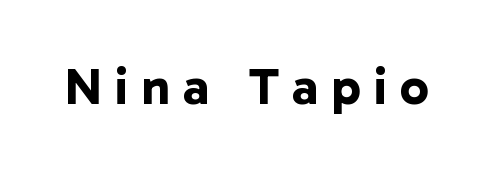
The image shows 52 px bold sans-serif type; set unusually wide letter spacing (+0.25 em), not underlined; low stroke contrast and a medium x-height.
